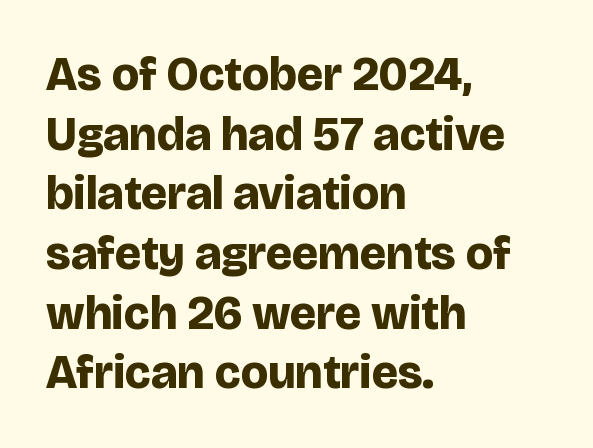
The image shows 47 px bold sans-serif type, upright; set left-aligned, normal line spacing (1.27x), normal letter spacing, not underlined; low stroke contrast and a large x-height.
